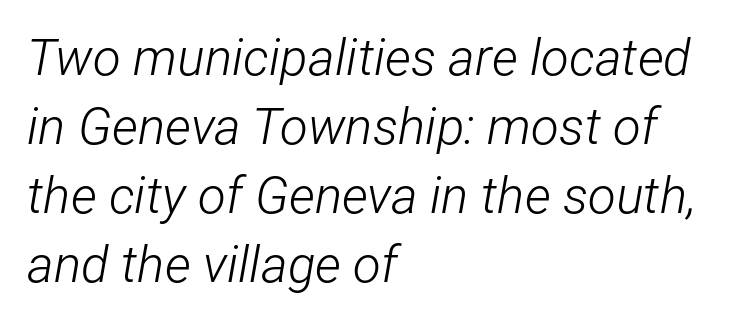
{"italic": "yes", "lean": "right", "slant_degrees": 12, "bold": "no", "weight": "light", "width": "condensed", "stroke_contrast": "low", "x_height": "medium", "monospaced": "no", "underline": "no", "align": "left", "line_spacing": "normal", "line_spacing_ratio": 1.35, "letter_spacing": "normal", "letter_spacing_em": 0.0, "glyph_px": 51}
